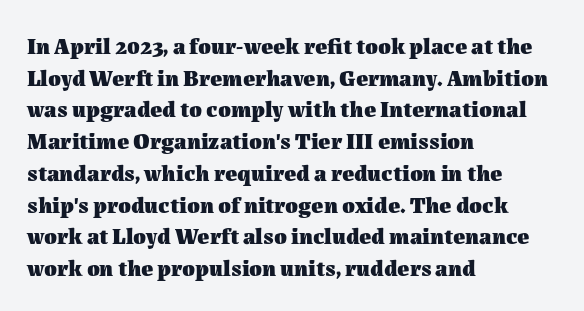
Q: Is the text bold? A: Yes.
Q: Is the text italic (slanted)? A: No, it is upright.
Q: Is the text underlined? A: No.
Q: How is the paragraph aligned? A: Left-aligned.
Q: Is the spacing between letters normal or unusually wide? A: Normal.
Q: Is the spacing between lines tight, normal or loose? A: Normal.
